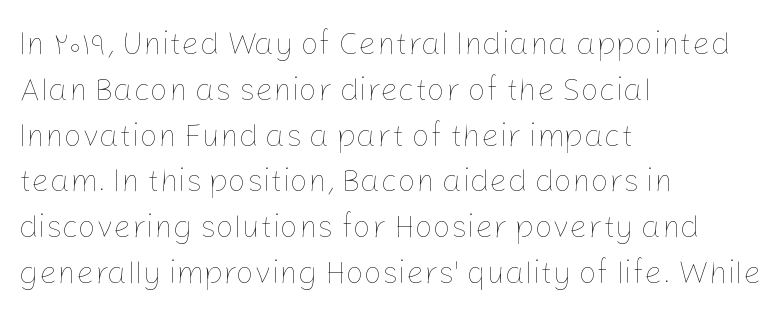
Every row of glyphs begins at an identical x-position on the left. This is the regular roman posture of the typeface. The block of text has a typical density, with ordinary space between rows. Has an underline been added? It has not.
